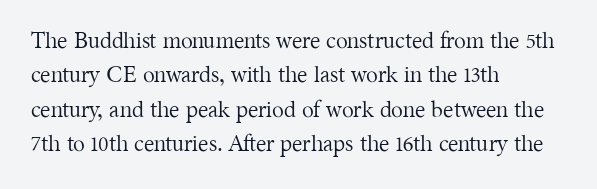
{"italic": "no", "bold": "no", "underline": "no", "align": "left", "line_spacing": "normal", "line_spacing_ratio": 1.56, "letter_spacing": "normal", "letter_spacing_em": 0.0, "glyph_px": 22}
